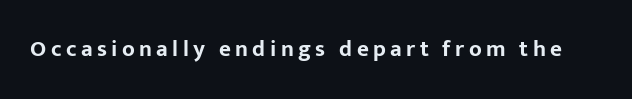
The image shows 23 px bold type, upright; set not underlined.
